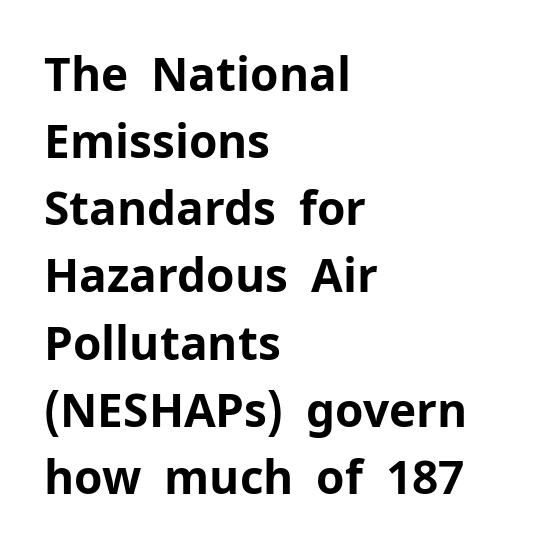
You can tell it's not italic because the verticals are truly vertical. The line-height multiplier appears to be the usual default. The rendering uses natural spacing where letterforms have individual widths. This rendering employs a face without finishing strokes, i.e., a sans-serif. Each glyph is drawn with heavy, bold strokes. Descender tails drop into unmarked territory.
